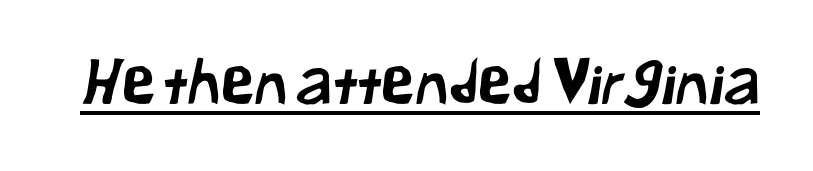
{"serif": "no", "width": "normal", "stroke_contrast": "low", "x_height": "medium", "monospaced": "no", "underline": "yes", "letter_spacing": "normal", "letter_spacing_em": 0.0, "glyph_px": 62}
